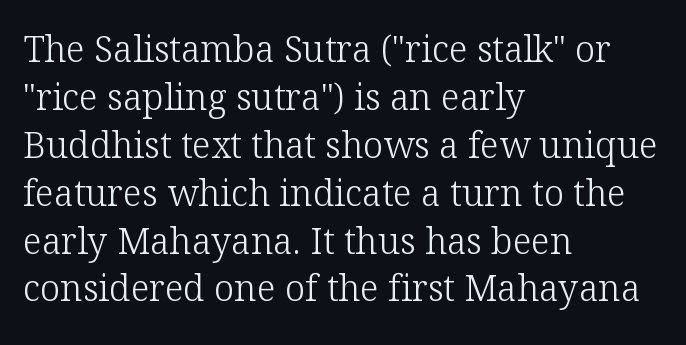
Q: Is the text bold? A: No.
Q: Is the text italic (slanted)? A: No, it is upright.
Q: Is the typeface a serif or a sans-serif typeface? A: Serif.
Q: Is the text underlined? A: No.
Q: How is the paragraph aligned? A: Left-aligned.
Q: Is the spacing between letters normal or unusually wide? A: Normal.
Q: Is the spacing between lines tight, normal or loose? A: Normal.
Q: Width (condensed, normal, or wide)? A: Normal.
Q: Stroke contrast? A: Low.
Q: x-height? A: Medium.
Q: Monospaced? A: No.
